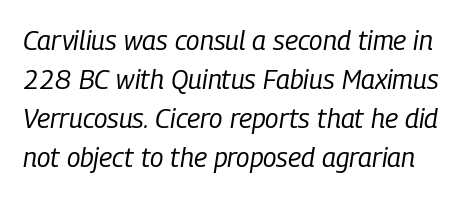
The strip under each line holds only bare page. In terms of leading, this rendering sits right in the middle. The type is set solid horizontally, with unmodified tracking. Quick note: italic.
